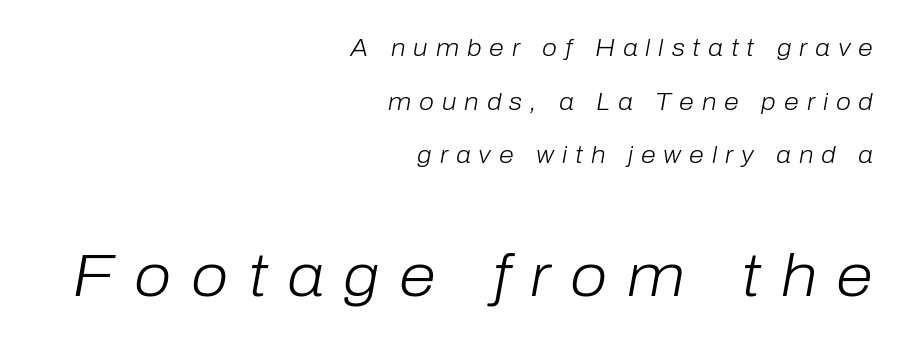
Q: Is the text bold? A: No.
Q: Is the text italic (slanted)? A: Yes, it leans right by about 10 degrees.
Q: Is the text underlined? A: No.
Q: How is the paragraph aligned? A: Right-aligned.
Q: Is the spacing between letters normal or unusually wide? A: Unusually wide.
Q: Is the spacing between lines tight, normal or loose? A: Loose.
Q: Which block of text is set in a larger size, the first (top) or the second (bottom)? A: The second (bottom) one.
Q: Width (condensed, normal, or wide)? A: Normal.
Q: Stroke contrast? A: Low.
Q: x-height? A: Medium.
Q: Monospaced? A: No.
